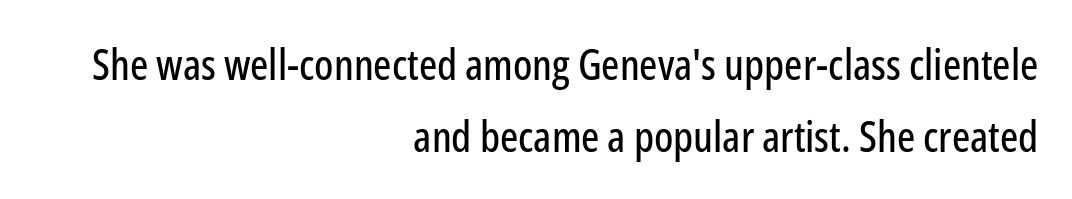
The image shows 43 px condensed sans-serif type, upright; set right-aligned, normal line spacing (1.67x), normal letter spacing, not underlined; low stroke contrast and a medium x-height.
